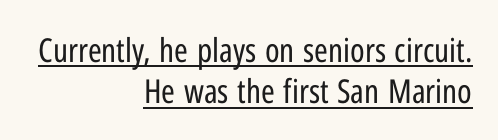
The image shows 33 px regular-weight, condensed sans-serif type, upright; set right-aligned, normal line spacing (1.25x), normal letter spacing, underlined; low stroke contrast and a medium x-height.
